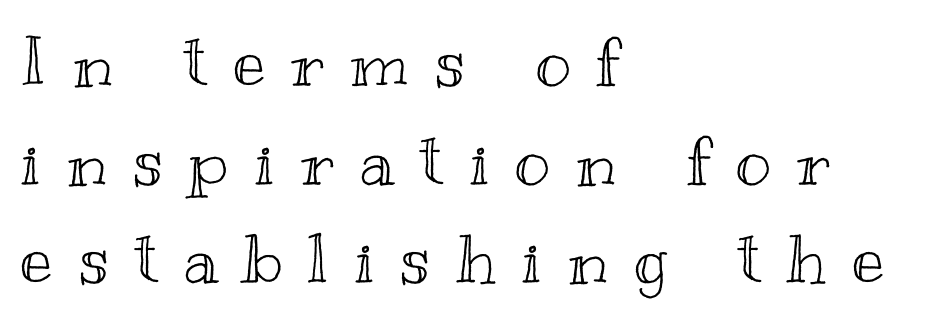
Descenders hang freely into open space. What stands out about the letter spacing? Its width — letters are far apart. Leading: standard. Notice how the passage keeps a crisp vertical edge on the left only. Is there any slant? The stems are plumb. A typesetter would call this proportional, since set widths differ per character.
